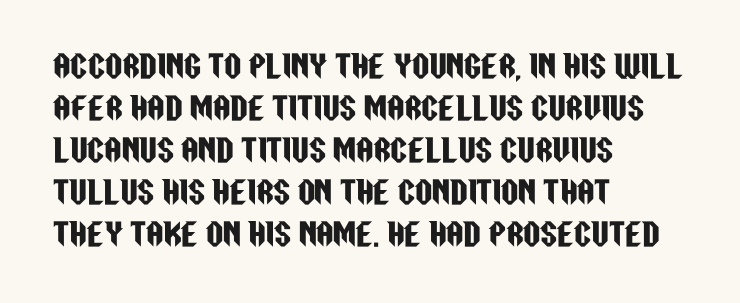
{"serif": "no", "italic": "no", "width": "condensed", "stroke_contrast": "low", "x_height": "large", "monospaced": "no", "underline": "no", "align": "left", "line_spacing": "normal", "line_spacing_ratio": 1.4, "letter_spacing": "normal", "letter_spacing_em": 0.0, "glyph_px": 30}
